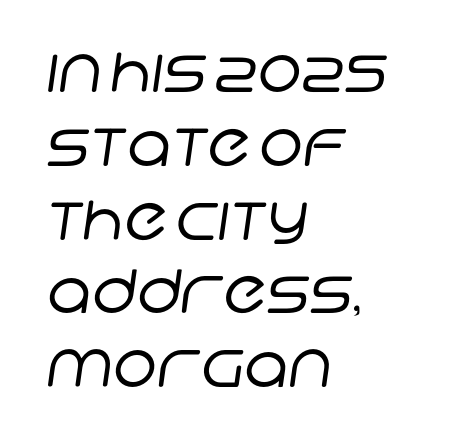
{"serif": "no", "bold": "no", "weight": "regular", "width": "normal", "stroke_contrast": "low", "x_height": "large", "monospaced": "no", "underline": "no", "align": "left", "line_spacing_ratio": 1.23, "letter_spacing": "normal", "letter_spacing_em": 0.0, "glyph_px": 60}
